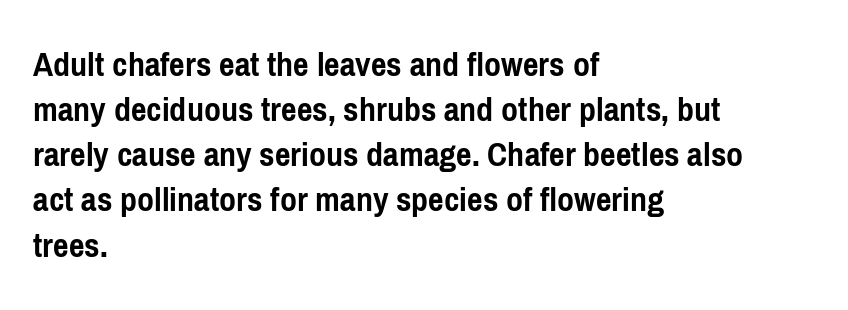
A typesetter would call this zero additional tracking. This is sans-serif lettering, the kind often seen on screens and signage. This is heavy type, rendered in bold. The lettering holds an erect, upright posture throughout. The specimen omits any rule beneath the text block's lines. Each letter keeps its own natural width here, so spacing adapts to shape.
